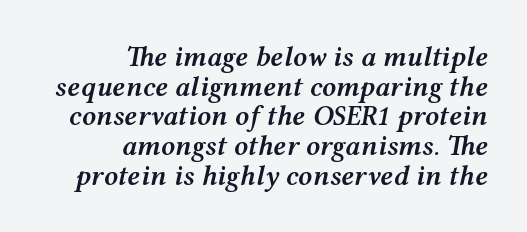
The image shows 28 px semibold, wide type, italic (leaning right); set right-aligned, tight line spacing (1.06x), normal letter spacing, not underlined; medium stroke contrast and a medium x-height.
